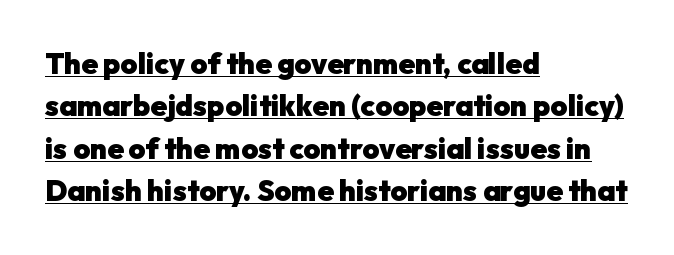
{"serif": "no", "italic": "no", "bold": "yes", "weight": "heavy", "width": "normal", "stroke_contrast": "low", "x_height": "medium", "monospaced": "no", "underline": "yes", "align": "left", "line_spacing": "normal", "line_spacing_ratio": 1.46, "letter_spacing": "normal", "letter_spacing_em": 0.0, "glyph_px": 29}
